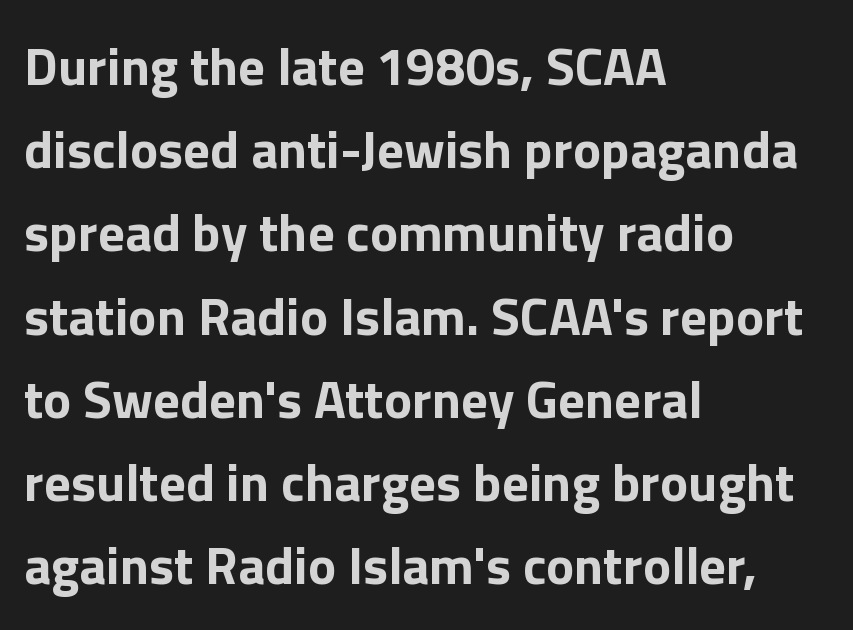
{"serif": "no", "italic": "no", "bold": "yes", "weight": "bold", "width": "normal", "x_height": "medium", "monospaced": "no", "underline": "no", "align": "left", "line_spacing": "normal", "line_spacing_ratio": 1.57, "letter_spacing": "normal", "letter_spacing_em": 0.0, "glyph_px": 53}
